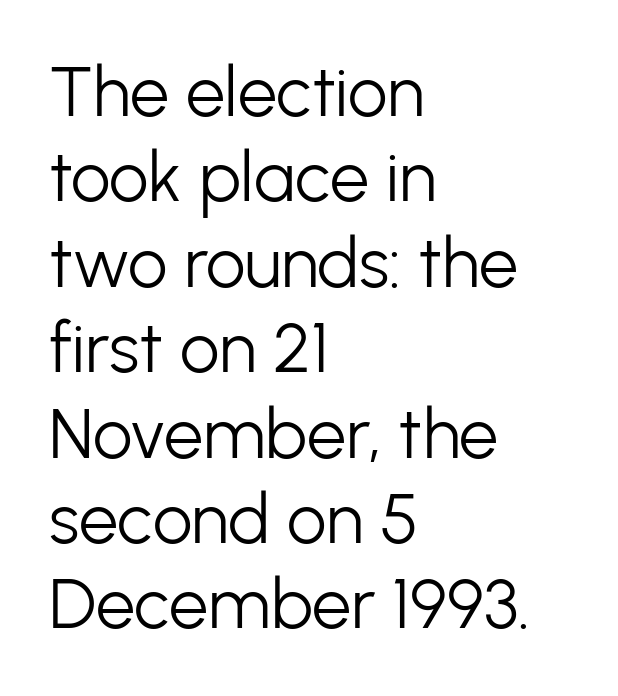
Every stem runs plumb, perpendicular to the baseline. Heaviness? Minimal to ordinary, like unemphasized prose. Note the varied advance widths — an 'i' is clearly narrower than an 'm'. No extra tracking has been applied to these lines. Alignment: flush left.
